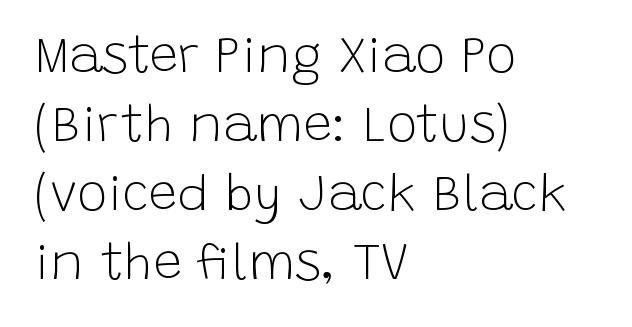
The image shows 51 px light sans-serif type, upright; set left-aligned, normal line spacing (1.35x), normal letter spacing, not underlined; low stroke contrast and a large x-height.
